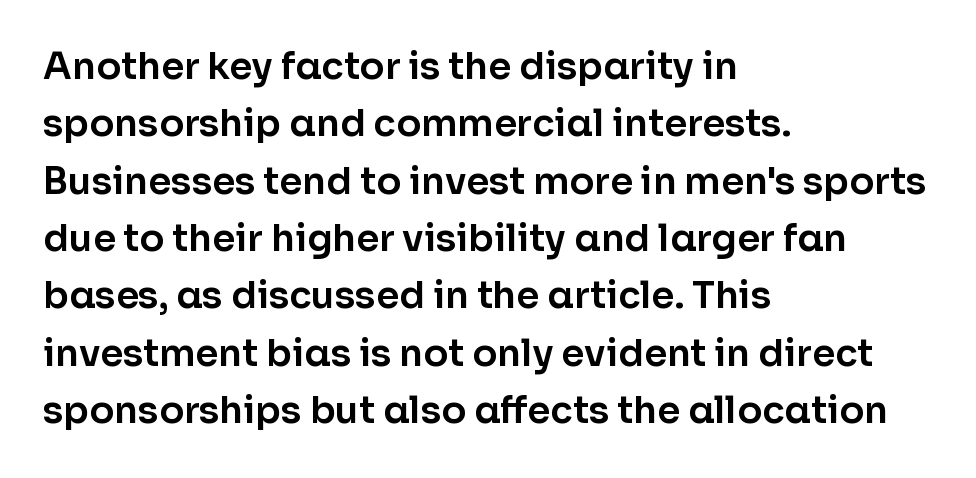
Q: Is the text italic (slanted)? A: No, it is upright.
Q: Is the typeface a serif or a sans-serif typeface? A: Sans-serif.
Q: Is the text underlined? A: No.
Q: How is the paragraph aligned? A: Left-aligned.
Q: Is the spacing between letters normal or unusually wide? A: Normal.
Q: Is the spacing between lines tight, normal or loose? A: Normal.
Q: Width (condensed, normal, or wide)? A: Normal.
Q: Stroke contrast? A: Low.
Q: x-height? A: Medium.
Q: Monospaced? A: No.
